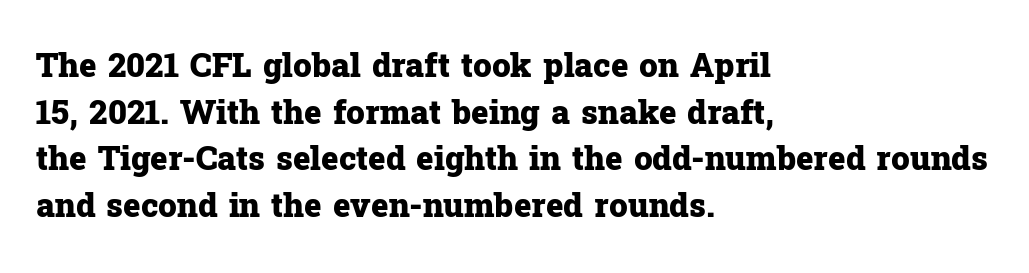
The image shows 33 px heavy serif type, upright; set left-aligned, normal line spacing (1.41x), normal letter spacing, not underlined; low stroke contrast and a medium x-height.
